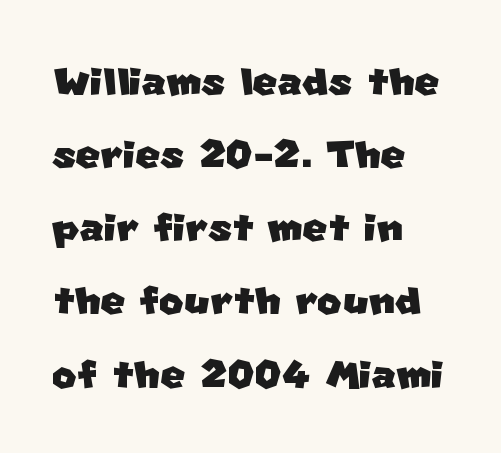
How would I describe the line gaps? Plain and ordinary. A typesetter would call this proportional, since set widths differ per character. Caption: standard tracking, unaltered. Look at the bottom of the vertical strokes: they stop flat, with no serifs.
